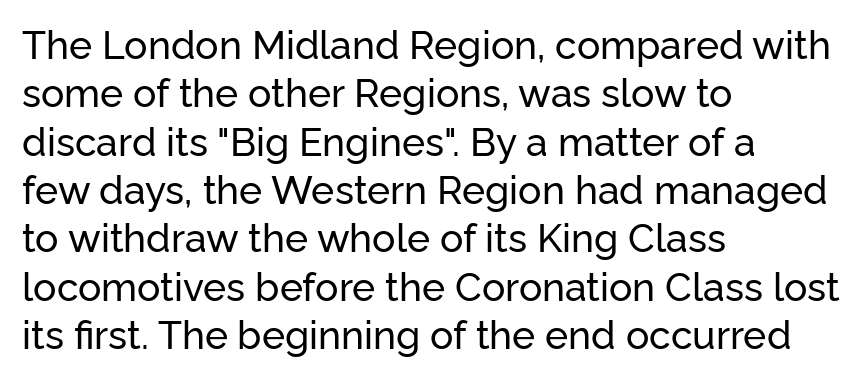
Q: Is the text italic (slanted)? A: No, it is upright.
Q: Is the typeface a serif or a sans-serif typeface? A: Sans-serif.
Q: Is the text underlined? A: No.
Q: How is the paragraph aligned? A: Left-aligned.
Q: Is the spacing between letters normal or unusually wide? A: Normal.
Q: Width (condensed, normal, or wide)? A: Normal.
Q: Stroke contrast? A: Low.
Q: x-height? A: Medium.
Q: Monospaced? A: No.
